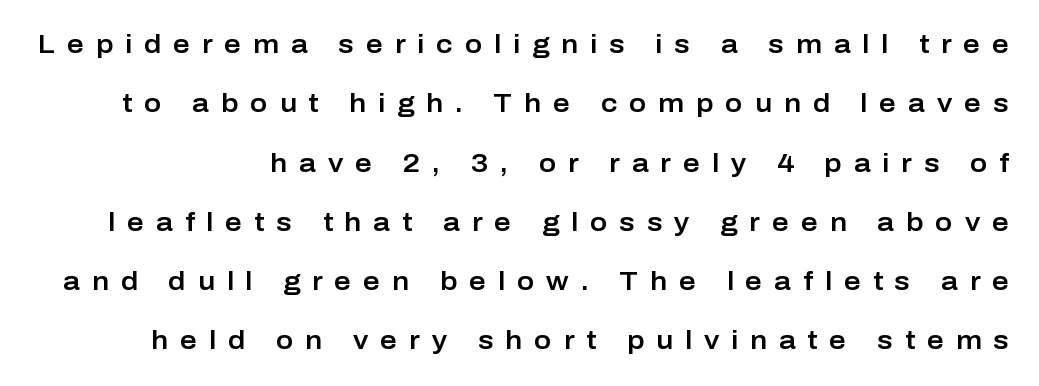
Q: Is the text italic (slanted)? A: No, it is upright.
Q: Is the text underlined? A: No.
Q: Is the spacing between letters normal or unusually wide? A: Unusually wide.
Q: Is the spacing between lines tight, normal or loose? A: Loose.
